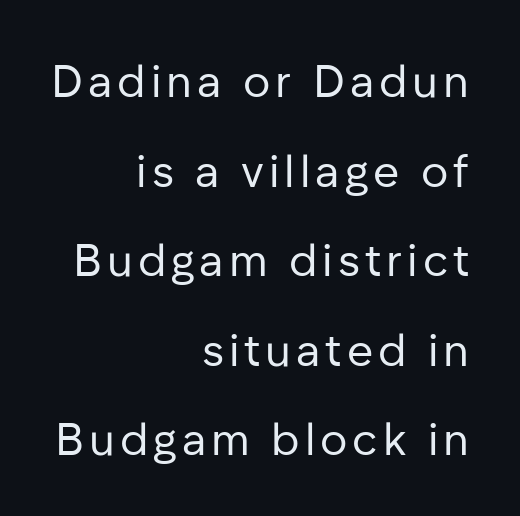
Q: Is the text bold? A: No.
Q: Is the text italic (slanted)? A: No, it is upright.
Q: Is the typeface a serif or a sans-serif typeface? A: Sans-serif.
Q: Is the text underlined? A: No.
Q: How is the paragraph aligned? A: Right-aligned.
Q: Is the spacing between lines tight, normal or loose? A: Loose.
Q: Width (condensed, normal, or wide)? A: Normal.
Q: Stroke contrast? A: Low.
Q: x-height? A: Medium.
Q: Monospaced? A: No.
